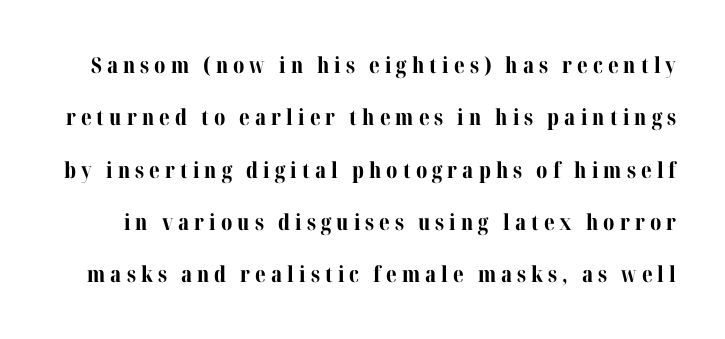
{"italic": "no", "bold": "yes", "underline": "no", "line_spacing": "loose", "line_spacing_ratio": 2.38, "letter_spacing": "wide", "letter_spacing_em": 0.23, "glyph_px": 22}
